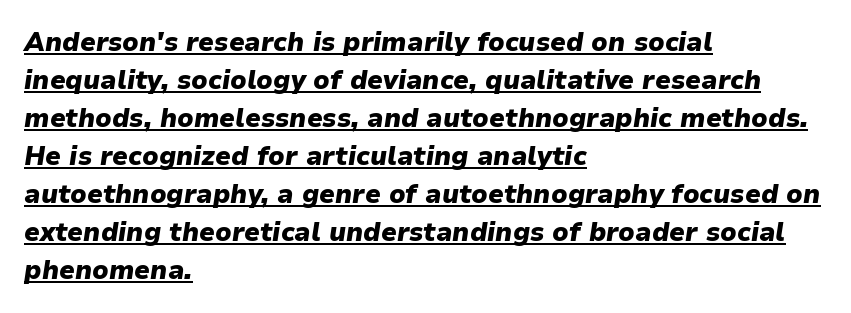
{"italic": "yes", "lean": "right", "slant_degrees": 9, "bold": "yes", "underline": "yes", "align": "left", "line_spacing": "normal", "line_spacing_ratio": 1.46, "letter_spacing": "normal", "letter_spacing_em": 0.0, "glyph_px": 26}
